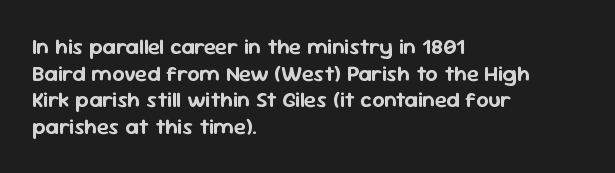
A student would call this left alignment; a typographer would say flush left, rag right. Nobody touched the tracking dial on this one. Tall strokes in this sample are plumb rather than angled. Descenders are the only things crossing below the line.
